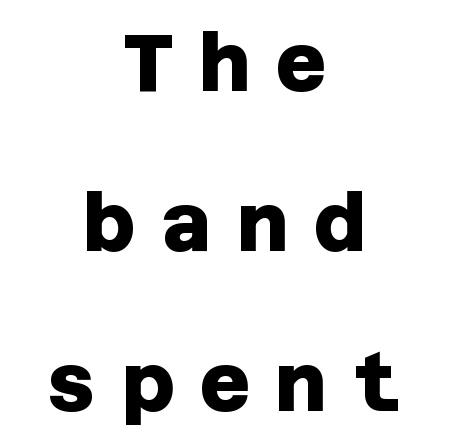
Q: Is the text bold? A: Yes.
Q: Is the typeface a serif or a sans-serif typeface? A: Sans-serif.
Q: Is the text underlined? A: No.
Q: How is the paragraph aligned? A: Centered.
Q: Is the spacing between letters normal or unusually wide? A: Unusually wide.
Q: Is the spacing between lines tight, normal or loose? A: Loose.
Q: Width (condensed, normal, or wide)? A: Normal.
Q: Stroke contrast? A: Low.
Q: x-height? A: Large.
